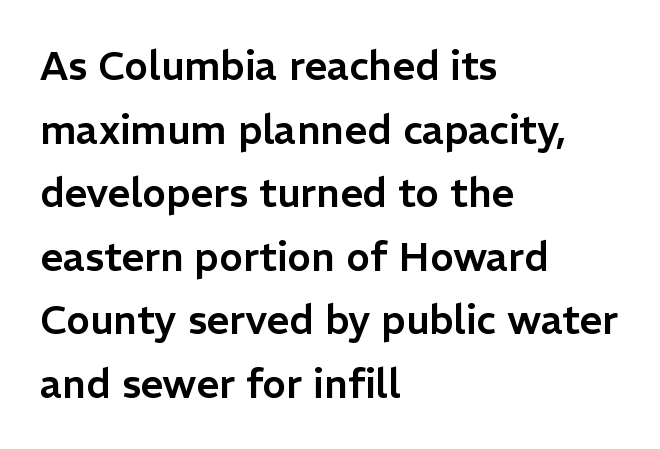
The image shows 40 px sans-serif type, upright; set left-aligned, normal line spacing (1.59x), normal letter spacing, not underlined; low stroke contrast and a medium x-height.
